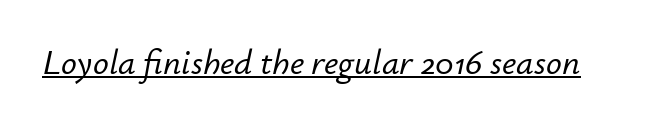
The horizontal fit of the characters is conventional and even. Rendered with sloped, italic letterforms. This sample carries an underscore along the baseline area. The rendering uses natural spacing where letterforms have individual widths.
